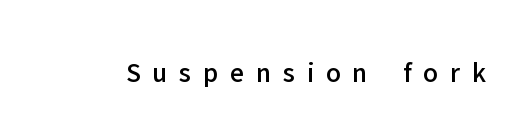
Nothing sits at the stroke ends, so this counts as sans-serif. Glyph-to-glyph distance is far greater than everyday printed text. A clean baseline with only descenders dipping below it. This sample has the flowing, uneven cadence of proportional lettering.
